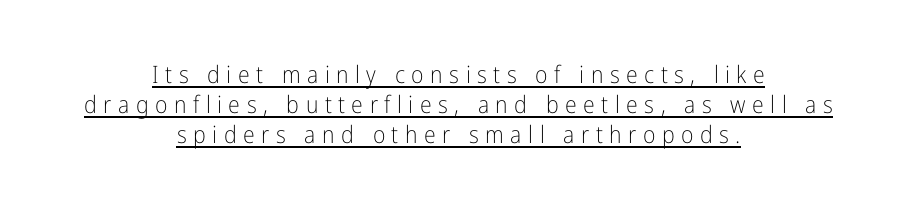
Q: Is the text bold? A: No.
Q: Is the text italic (slanted)? A: No, it is upright.
Q: Is the text underlined? A: Yes.
Q: How is the paragraph aligned? A: Centered.
Q: Is the spacing between letters normal or unusually wide? A: Unusually wide.
Q: Is the spacing between lines tight, normal or loose? A: Normal.
